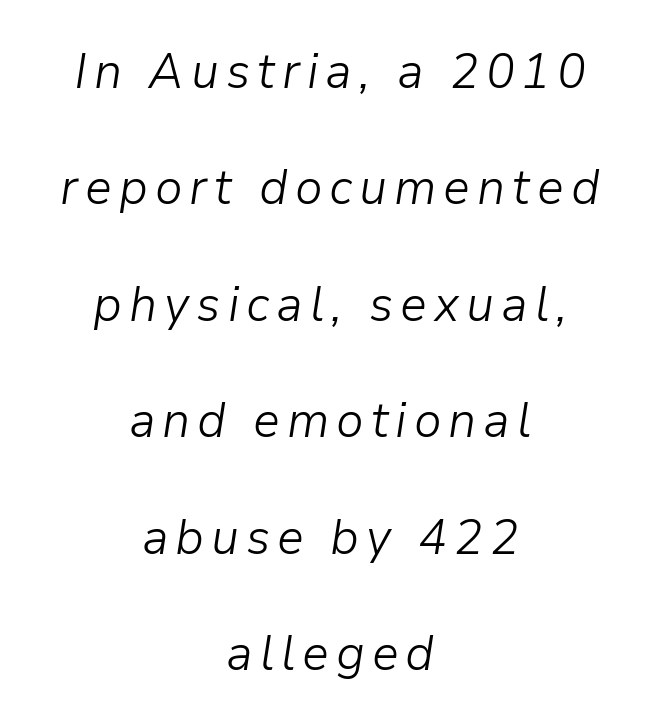
Q: Is the text bold? A: No.
Q: Is the text italic (slanted)? A: Yes, it leans right by about 9 degrees.
Q: Is the text underlined? A: No.
Q: How is the paragraph aligned? A: Centered.
Q: Is the spacing between lines tight, normal or loose? A: Loose.
Q: Width (condensed, normal, or wide)? A: Normal.
Q: Stroke contrast? A: Low.
Q: x-height? A: Medium.
Q: Monospaced? A: No.
